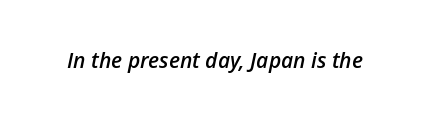
The image shows 21 px text type, italic (leaning right); set normal letter spacing, not underlined.
